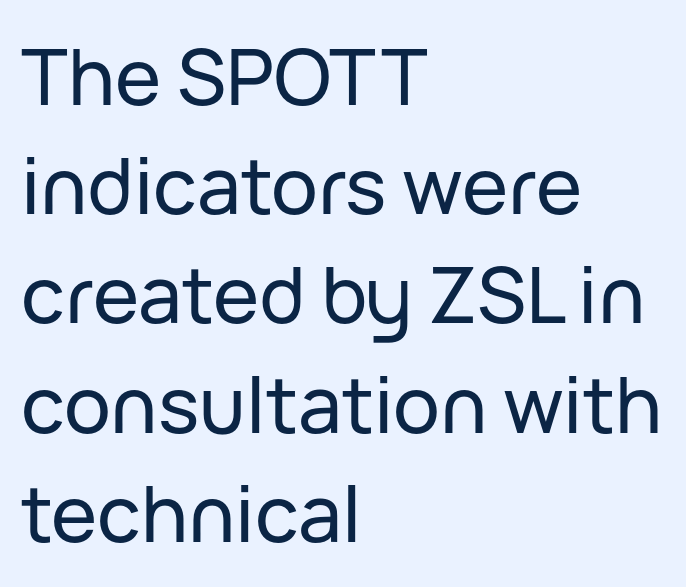
{"serif": "no", "italic": "no", "width": "normal", "stroke_contrast": "low", "x_height": "medium", "monospaced": "no", "underline": "no", "align": "left", "line_spacing": "normal", "line_spacing_ratio": 1.4, "letter_spacing": "normal", "letter_spacing_em": 0.0, "glyph_px": 78}
